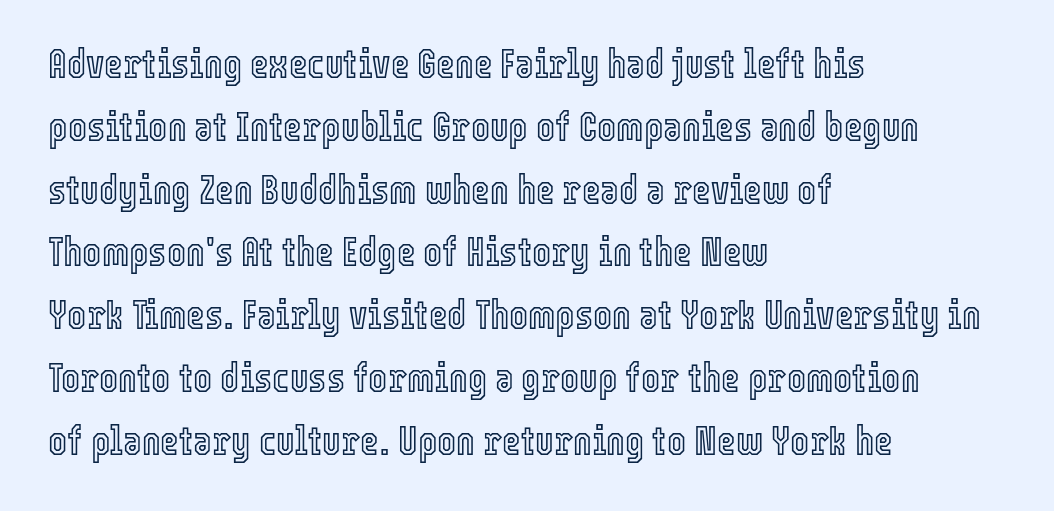
Q: Is the text italic (slanted)? A: No, it is upright.
Q: Is the text underlined? A: No.
Q: How is the paragraph aligned? A: Left-aligned.
Q: Is the spacing between letters normal or unusually wide? A: Normal.
Q: Is the spacing between lines tight, normal or loose? A: Normal.
Q: Width (condensed, normal, or wide)? A: Condensed.
Q: x-height? A: Medium.
Q: Monospaced? A: No.
